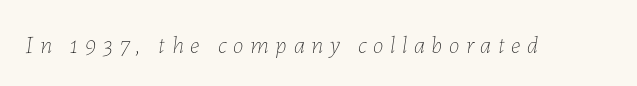
{"italic": "yes", "lean": "right", "slant_degrees": 7, "bold": "no", "underline": "no", "letter_spacing": "wide", "letter_spacing_em": 0.28, "glyph_px": 24}
